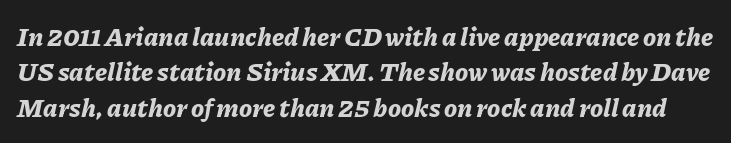
The image shows 26 px bold type, italic (leaning right); set normal line spacing (1.36x), normal letter spacing, not underlined.
